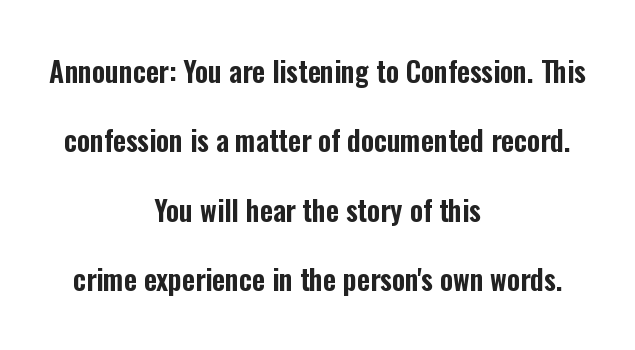
{"serif": "no", "italic": "no", "width": "condensed", "stroke_contrast": "low", "x_height": "medium", "monospaced": "no", "underline": "no", "align": "center", "line_spacing": "loose", "line_spacing_ratio": 2.48, "letter_spacing": "normal", "letter_spacing_em": 0.0, "glyph_px": 28}
